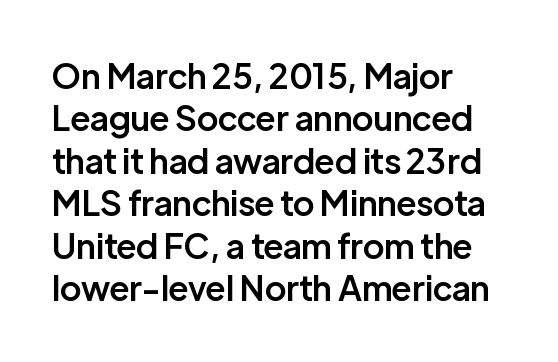
{"serif": "no", "italic": "no", "bold": "semi", "weight": "semibold", "width": "normal", "stroke_contrast": "low", "x_height": "medium", "monospaced": "no", "underline": "no", "align": "left", "line_spacing": "normal", "line_spacing_ratio": 1.25, "letter_spacing": "normal", "letter_spacing_em": 0.0, "glyph_px": 34}
